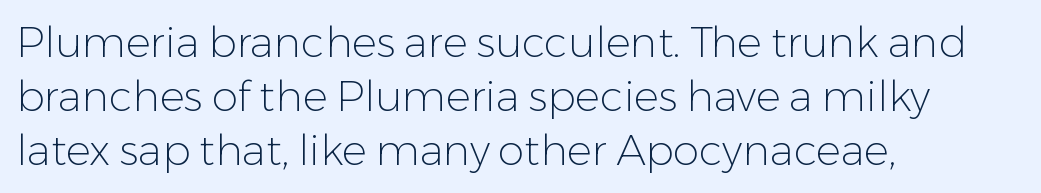
{"serif": "no", "italic": "no", "bold": "no", "weight": "light", "width": "normal", "stroke_contrast": "low", "x_height": "medium", "monospaced": "no", "underline": "no", "align": "left", "line_spacing": "normal", "line_spacing_ratio": 1.29, "letter_spacing": "normal", "letter_spacing_em": 0.0, "glyph_px": 42}
